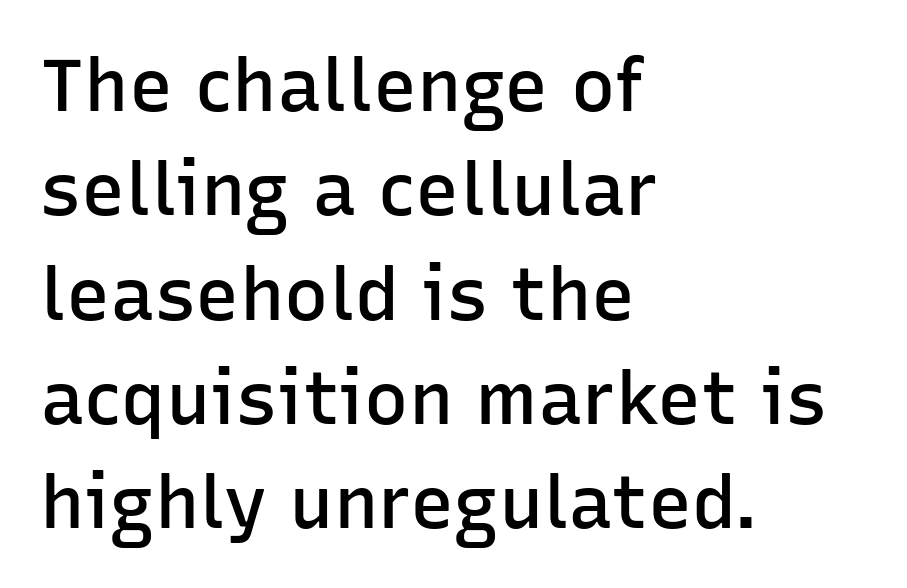
Visually the block forms a straight wall on the left and a jagged coastline on the right. The letters stand upright; this is a roman face. The tracking reads as untouched default to a designer's eye. Vertical spacing — default. Unlike a traditional serif, this face leaves its strokes unadorned.
